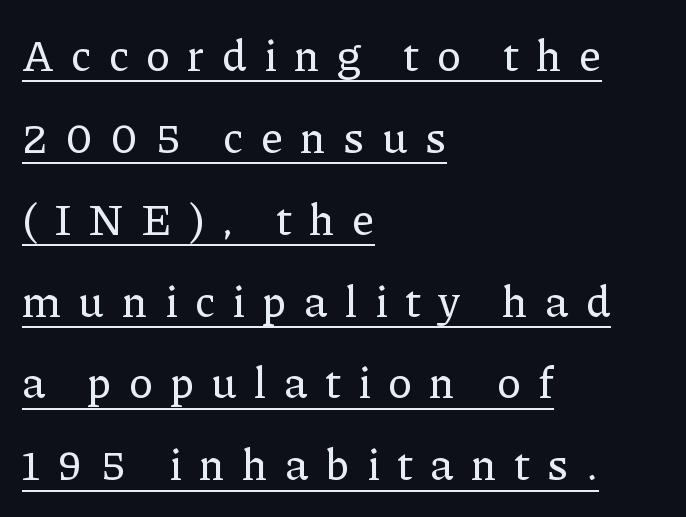
Q: Is the text italic (slanted)? A: No, it is upright.
Q: Is the typeface a serif or a sans-serif typeface? A: Serif.
Q: Is the text underlined? A: Yes.
Q: How is the paragraph aligned? A: Left-aligned.
Q: Is the spacing between letters normal or unusually wide? A: Unusually wide.
Q: Width (condensed, normal, or wide)? A: Normal.
Q: Stroke contrast? A: Low.
Q: x-height? A: Medium.
Q: Monospaced? A: No.
